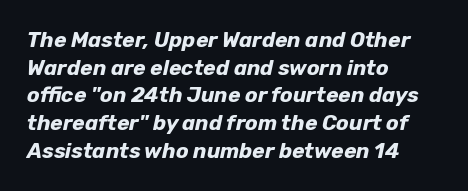
{"italic": "yes", "lean": "right", "slant_degrees": 12, "bold": "yes", "underline": "no", "align": "left", "line_spacing": "normal", "line_spacing_ratio": 1.32, "letter_spacing": "normal", "letter_spacing_em": 0.0, "glyph_px": 21}
